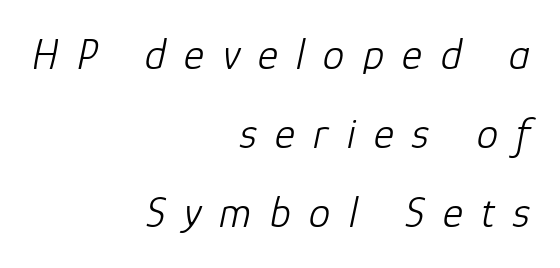
Q: Is the text bold? A: No.
Q: Is the text italic (slanted)? A: Yes, it leans right by about 12 degrees.
Q: Is the text underlined? A: No.
Q: How is the paragraph aligned? A: Right-aligned.
Q: Is the spacing between letters normal or unusually wide? A: Unusually wide.
Q: Width (condensed, normal, or wide)? A: Normal.
Q: Stroke contrast? A: Low.
Q: x-height? A: Medium.
Q: Monospaced? A: No.
